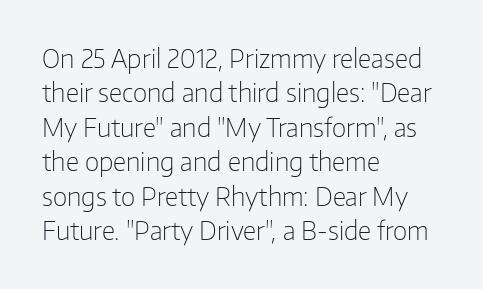
The image shows 25 px text type, upright; set left-aligned, normal line spacing (1.38x), normal letter spacing, not underlined.
